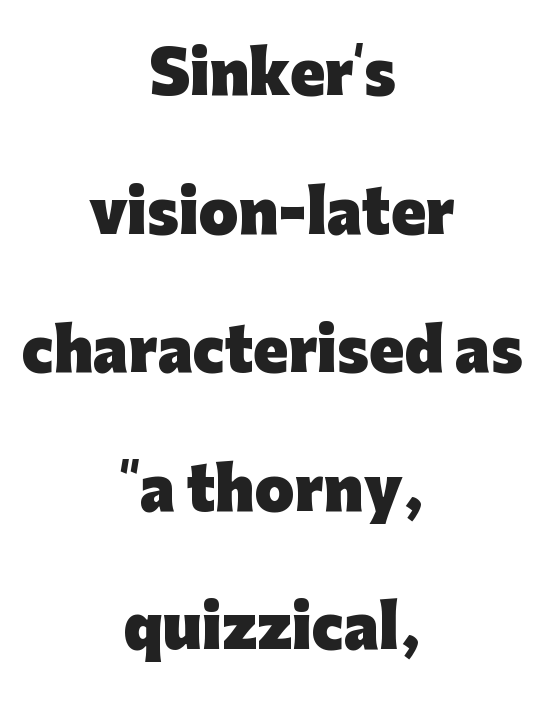
Q: Is the text bold? A: Yes.
Q: Is the text italic (slanted)? A: No, it is upright.
Q: Is the typeface a serif or a sans-serif typeface? A: Sans-serif.
Q: Is the text underlined? A: No.
Q: How is the paragraph aligned? A: Centered.
Q: Is the spacing between letters normal or unusually wide? A: Normal.
Q: Is the spacing between lines tight, normal or loose? A: Loose.
Q: Width (condensed, normal, or wide)? A: Normal.
Q: Stroke contrast? A: Low.
Q: x-height? A: Medium.
Q: Monospaced? A: No.
